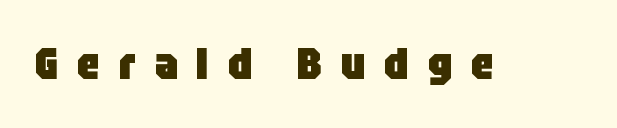
{"serif": "no", "italic": "no", "bold": "yes", "weight": "heavy", "width": "condensed", "stroke_contrast": "low", "x_height": "large", "monospaced": "no", "underline": "no", "letter_spacing": "wide", "letter_spacing_em": 0.43, "glyph_px": 44}
